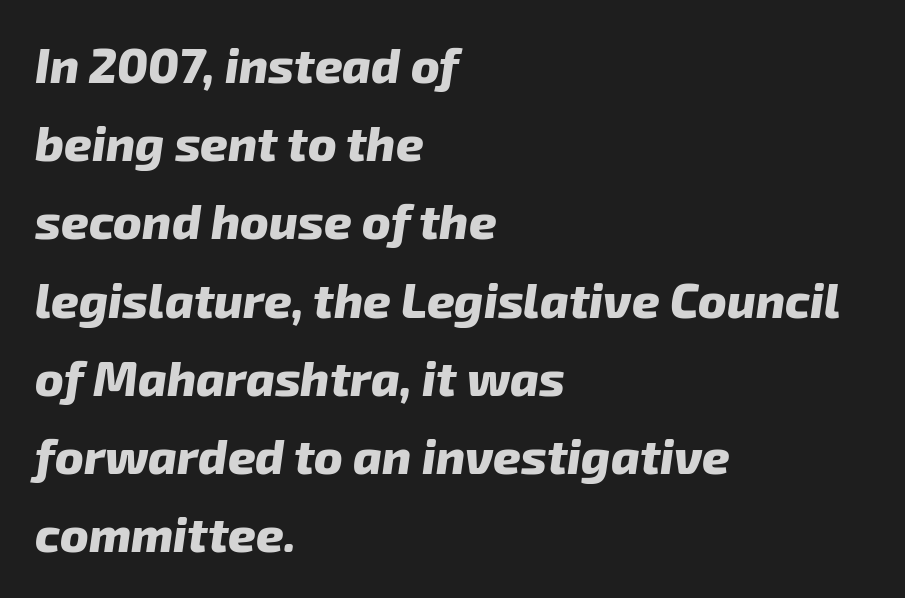
Q: Is the text bold? A: Yes.
Q: Is the text italic (slanted)? A: Yes, it leans right by about 8 degrees.
Q: Is the text underlined? A: No.
Q: How is the paragraph aligned? A: Left-aligned.
Q: Is the spacing between letters normal or unusually wide? A: Normal.
Q: Is the spacing between lines tight, normal or loose? A: Normal.
Q: Width (condensed, normal, or wide)? A: Normal.
Q: Stroke contrast? A: Low.
Q: x-height? A: Medium.
Q: Monospaced? A: No.
